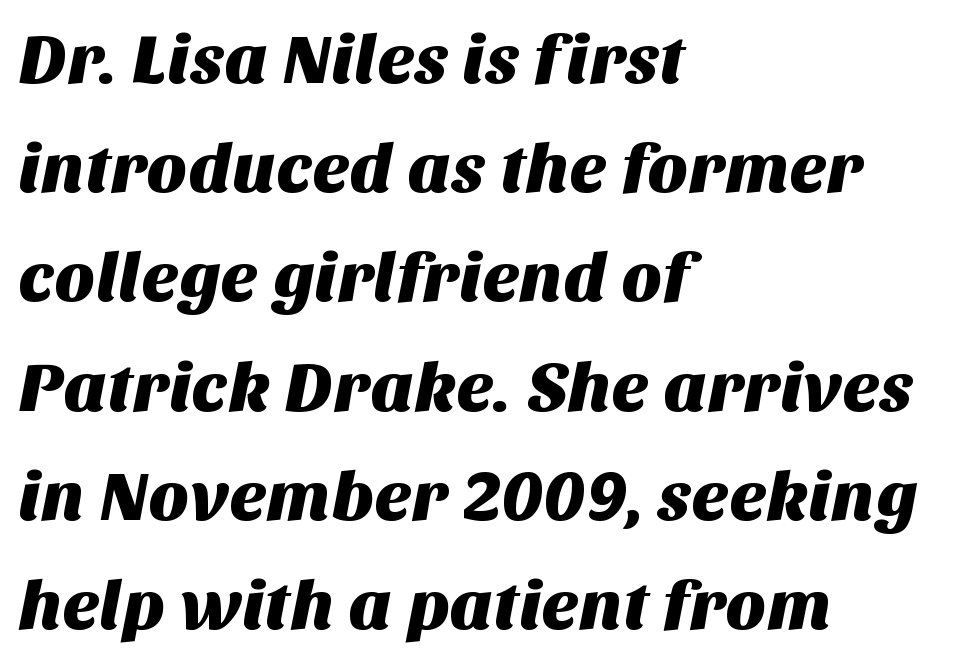
The image shows 70 px sans-serif type; set left-aligned, normal line spacing (1.56x), normal letter spacing, not underlined; medium stroke contrast and a large x-height.
